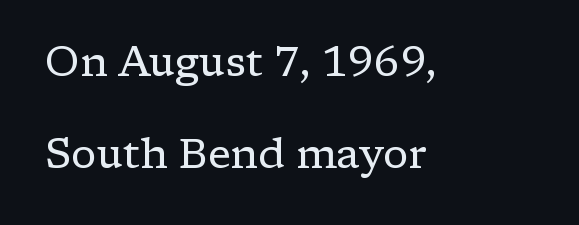
Reading down the column, the eye jumps a long way to each next line. Every character sits straight up, as roman type does. Yep, those are serifs on the letters. If you drew a ruler down the left edge, every line would touch it. The face used here is proportionally spaced, like ordinary book or web type.
